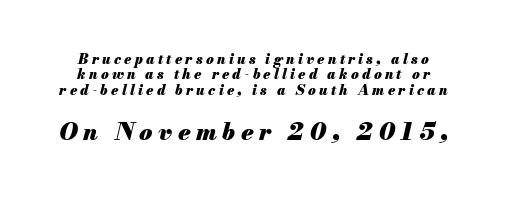
The rendering enlarges the type as you move from the upper chunk to the lower. Display-style spreading of the glyphs; the letterfit is very open. Line spacing here is tight. A typesetter would mark this as italic.
